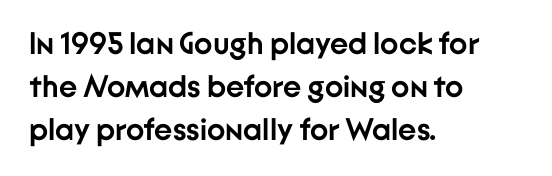
Q: Is the text bold? A: Yes.
Q: Is the text italic (slanted)? A: No, it is upright.
Q: Is the typeface a serif or a sans-serif typeface? A: Sans-serif.
Q: Is the text underlined? A: No.
Q: How is the paragraph aligned? A: Left-aligned.
Q: Is the spacing between letters normal or unusually wide? A: Normal.
Q: Is the spacing between lines tight, normal or loose? A: Normal.
Q: Width (condensed, normal, or wide)? A: Normal.
Q: Stroke contrast? A: Low.
Q: x-height? A: Medium.
Q: Monospaced? A: No.
